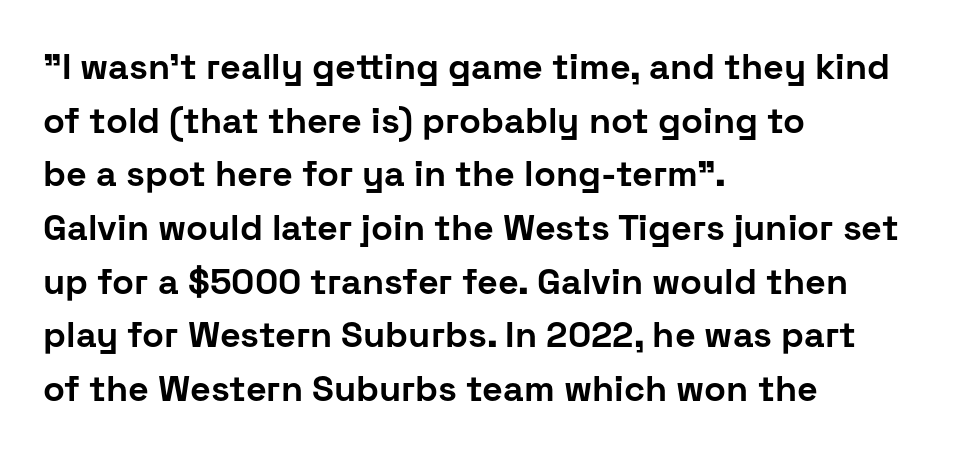
{"serif": "no", "italic": "no", "bold": "yes", "weight": "bold", "width": "normal", "stroke_contrast": "low", "x_height": "medium", "monospaced": "no", "underline": "no", "align": "left", "line_spacing": "normal", "line_spacing_ratio": 1.49, "letter_spacing": "normal", "letter_spacing_em": 0.0, "glyph_px": 36}
